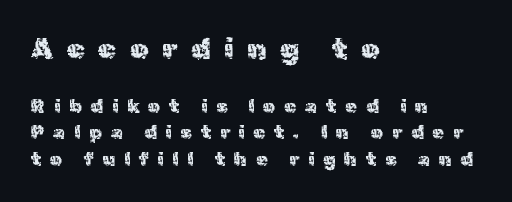
Q: Is the text bold? A: No.
Q: Is the text italic (slanted)? A: No, it is upright.
Q: Is the typeface a serif or a sans-serif typeface? A: Sans-serif.
Q: Is the text underlined? A: No.
Q: How is the paragraph aligned? A: Left-aligned.
Q: Is the spacing between letters normal or unusually wide? A: Unusually wide.
Q: Is the spacing between lines tight, normal or loose? A: Normal.
Q: Which block of text is set in a larger size, the first (top) or the second (bottom)? A: The first (top) one.
Q: Width (condensed, normal, or wide)? A: Normal.
Q: x-height? A: Medium.
Q: Monospaced? A: No.
